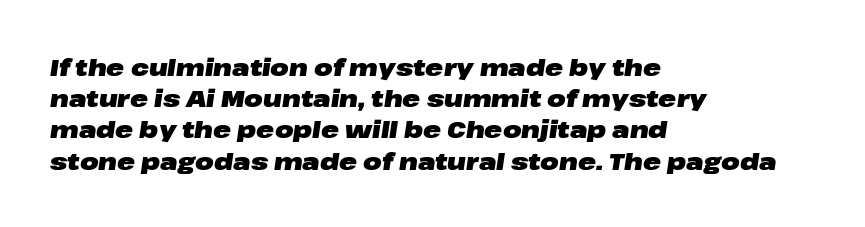
No extra tracking has been applied to these lines. Every character sits at an angle, as italics do. The compositor pushed each line to the left boundary. Is there much room between lines? A standard amount, neither cramped nor airy. These words are printed bold, with thick strokes throughout. Quick note: underline off.
